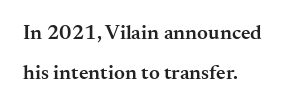
Semibold letterforms, between regular and bold. Upright lettering throughout. A typesetter would call this leading open, well beyond the default. Nobody touched the tracking dial on this one.
